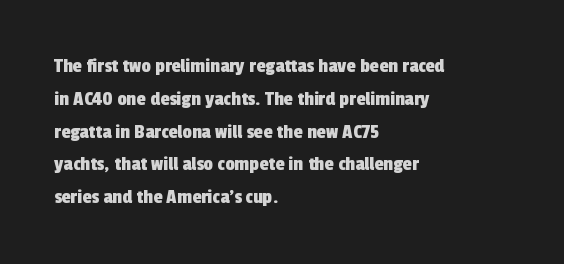
The image shows 21 px text type; set left-aligned, normal line spacing (1.56x), normal letter spacing, not underlined.
